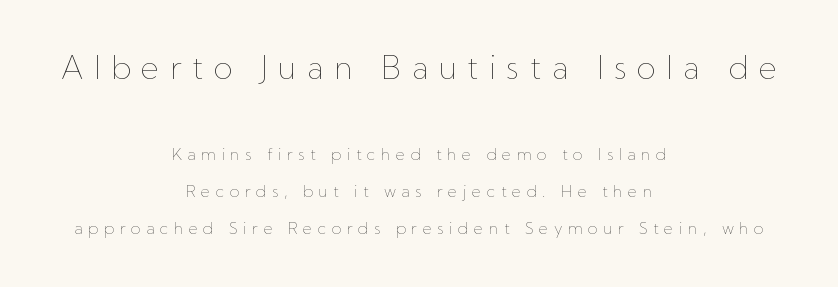
Is this a fixed-width face? No — the glyphs have proportional, varying widths. The horizontal fit of the characters is loose and conspicuously gappy. This rendering features lettering with no underline. In CSS terms this would be text-align: center. If you squint, the top block still reads clearly — it's the larger of the two.
